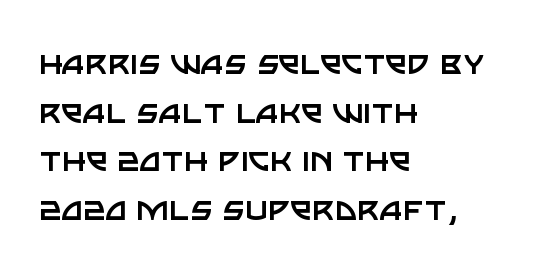
Q: Is the text bold? A: No.
Q: Is the text italic (slanted)? A: No, it is upright.
Q: Is the typeface a serif or a sans-serif typeface? A: Sans-serif.
Q: Is the text underlined? A: No.
Q: How is the paragraph aligned? A: Left-aligned.
Q: Is the spacing between letters normal or unusually wide? A: Normal.
Q: Is the spacing between lines tight, normal or loose? A: Normal.
Q: Width (condensed, normal, or wide)? A: Normal.
Q: Stroke contrast? A: Low.
Q: x-height? A: Large.
Q: Monospaced? A: No.
